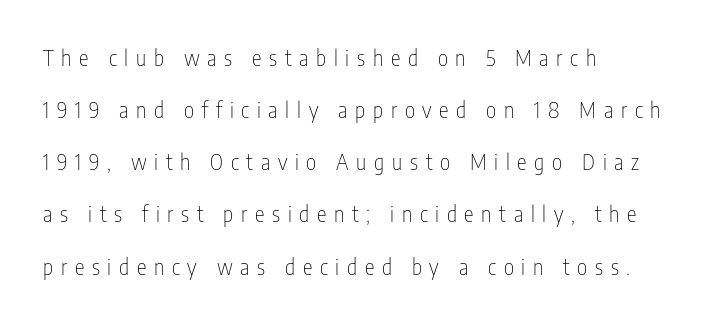
Underlining? Definitely not there. In CSS terms this would be text-align: left. The vertical gap from one line to the next is large. Every character sits straight up, as roman type does. The typeface has the unassuming heft of standard copy or less. Honestly, the letter spacing is so wide it's the main thing you notice.
